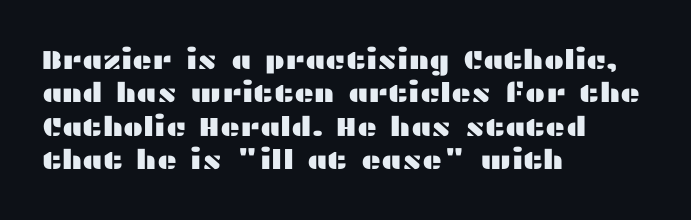
The image shows 27 px text type, upright; set left-aligned, line spacing 1.24x, normal letter spacing, not underlined.
